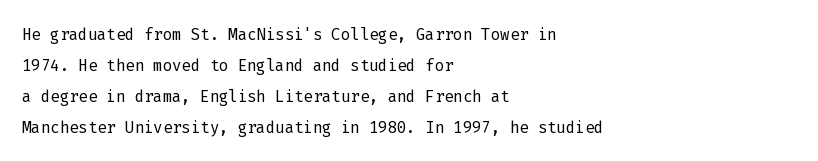
The words here are not underlined. Default kerning and tracking; the words read as compact shapes. The paragraph shown leans on its left margin. Posture: straight, roman, zero tilt. Vertical stems look standard width or narrower in stroke. Vertical spacing — default.
